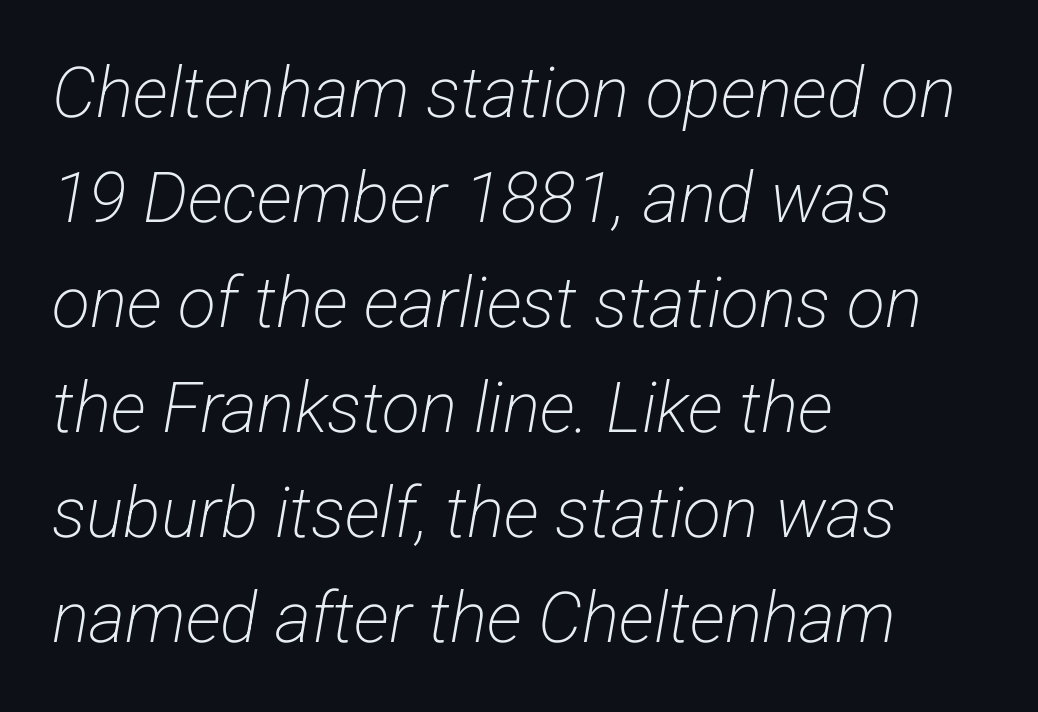
{"serif": "no", "bold": "no", "weight": "light", "width": "condensed", "stroke_contrast": "low", "x_height": "medium", "monospaced": "no", "underline": "no", "align": "left", "line_spacing": "normal", "line_spacing_ratio": 1.5, "letter_spacing": "normal", "letter_spacing_em": 0.0, "glyph_px": 70}
